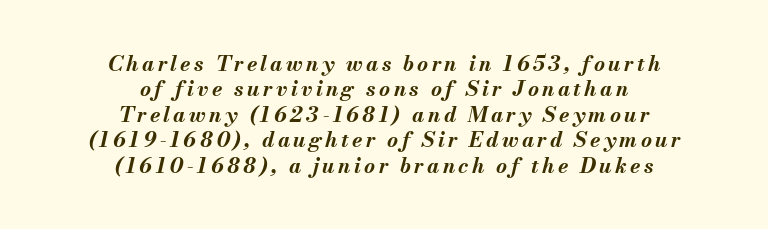
{"italic": "yes", "lean": "right", "slant_degrees": 13, "bold": "yes", "underline": "no", "align": "center", "line_spacing_ratio": 1.21, "glyph_px": 21}
